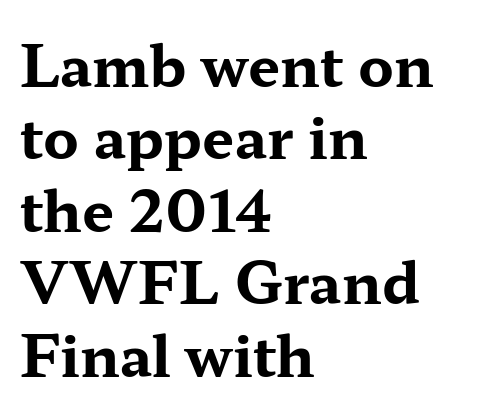
Q: Is the text bold? A: Yes.
Q: Is the text italic (slanted)? A: No, it is upright.
Q: Is the typeface a serif or a sans-serif typeface? A: Serif.
Q: Is the text underlined? A: No.
Q: How is the paragraph aligned? A: Left-aligned.
Q: Is the spacing between letters normal or unusually wide? A: Normal.
Q: Is the spacing between lines tight, normal or loose? A: Normal.
Q: Width (condensed, normal, or wide)? A: Wide.
Q: Stroke contrast? A: Medium.
Q: x-height? A: Medium.
Q: Monospaced? A: No.
